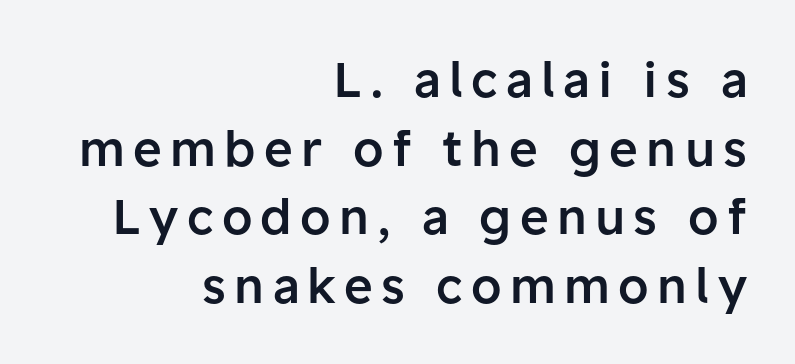
{"serif": "no", "italic": "no", "bold": "semi", "weight": "semibold", "width": "normal", "stroke_contrast": "low", "x_height": "medium", "monospaced": "no", "underline": "no", "align": "right", "line_spacing": "normal", "line_spacing_ratio": 1.4, "glyph_px": 49}
